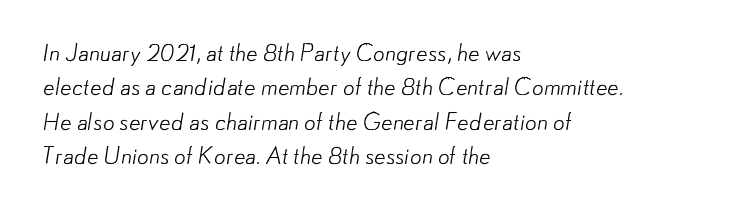
Q: Is the text bold? A: No.
Q: Is the text underlined? A: No.
Q: How is the paragraph aligned? A: Left-aligned.
Q: Is the spacing between letters normal or unusually wide? A: Normal.
Q: Is the spacing between lines tight, normal or loose? A: Normal.
